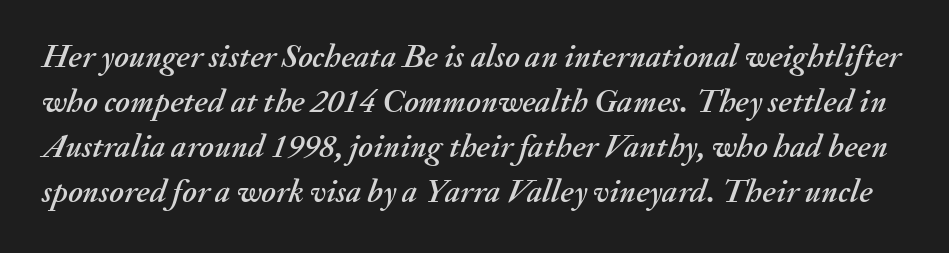
The vertical gap from one line to the next is medium. Would a proofreader flag this as italicized? Yes. No word sits above an underline. In terms of letterspacing, this is plain default setting. The letters advance in unequal steps, a hallmark of proportional type.
